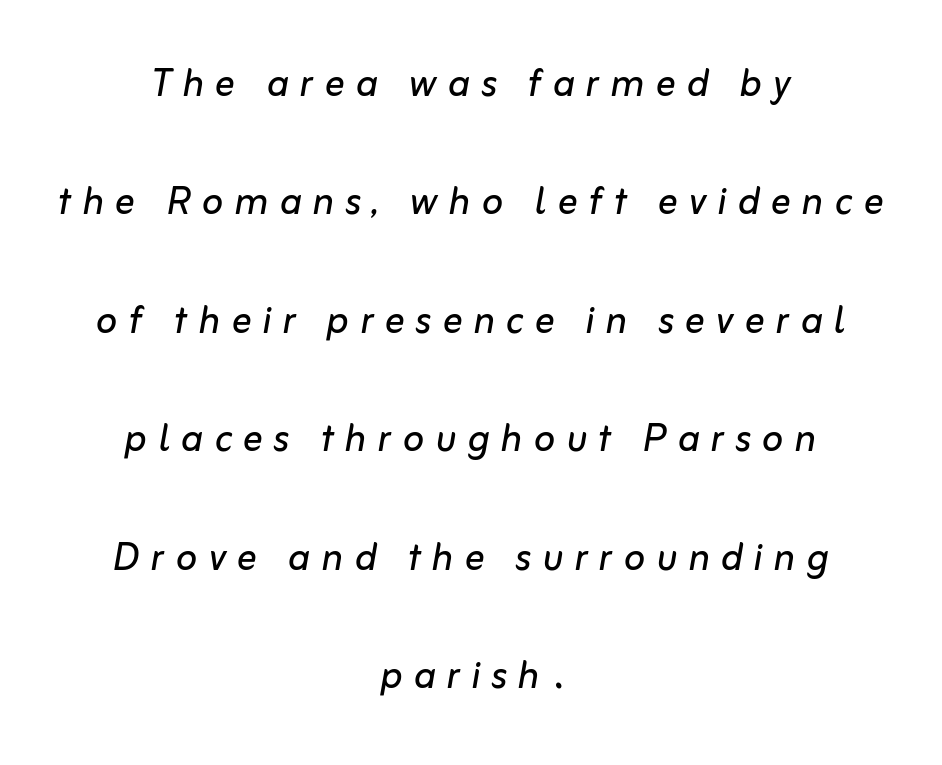
Line spacing here is loose. Tall strokes in this sample are angled rather than plumb. These lines are centered, leaving both edges ragged. The glyphs are unaccompanied by any horizontal stroke below them.
